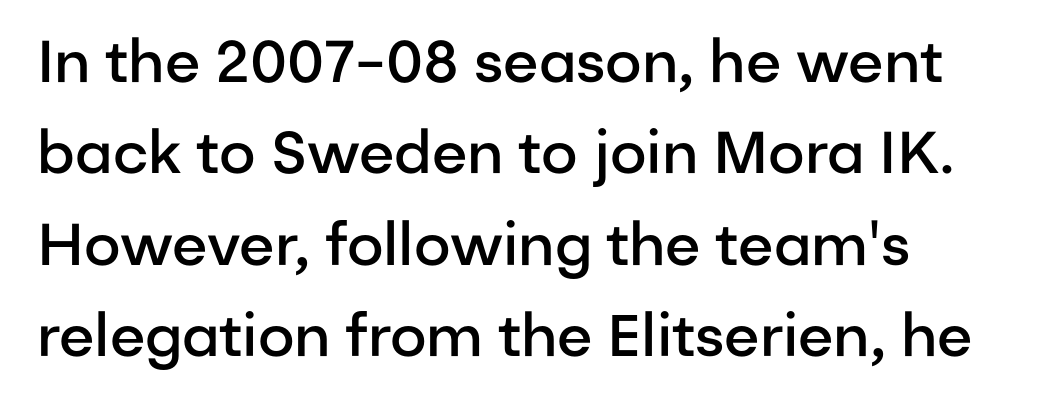
Q: Is the text bold? A: Semi-bold.
Q: Is the text italic (slanted)? A: No, it is upright.
Q: Is the typeface a serif or a sans-serif typeface? A: Sans-serif.
Q: Is the text underlined? A: No.
Q: How is the paragraph aligned? A: Left-aligned.
Q: Is the spacing between letters normal or unusually wide? A: Normal.
Q: Is the spacing between lines tight, normal or loose? A: Normal.
Q: Width (condensed, normal, or wide)? A: Normal.
Q: Stroke contrast? A: Low.
Q: x-height? A: Medium.
Q: Monospaced? A: No.
